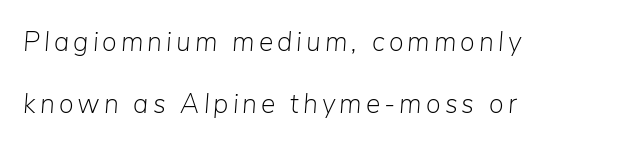
Q: Is the text bold? A: No.
Q: Is the text italic (slanted)? A: Yes, it leans right by about 5 degrees.
Q: Is the text underlined? A: No.
Q: How is the paragraph aligned? A: Left-aligned.
Q: Is the spacing between lines tight, normal or loose? A: Loose.
